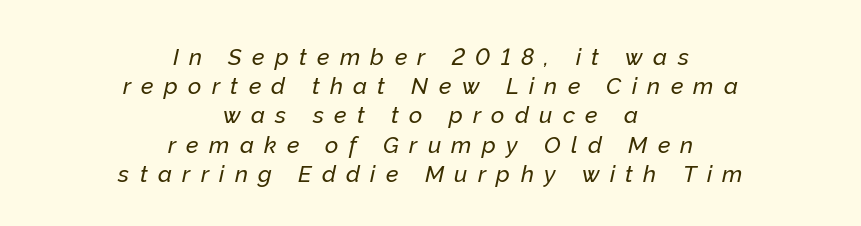
The image shows 23 px text type, italic (leaning right); set centered, normal line spacing (1.27x), unusually wide letter spacing (+0.45 em), not underlined.
